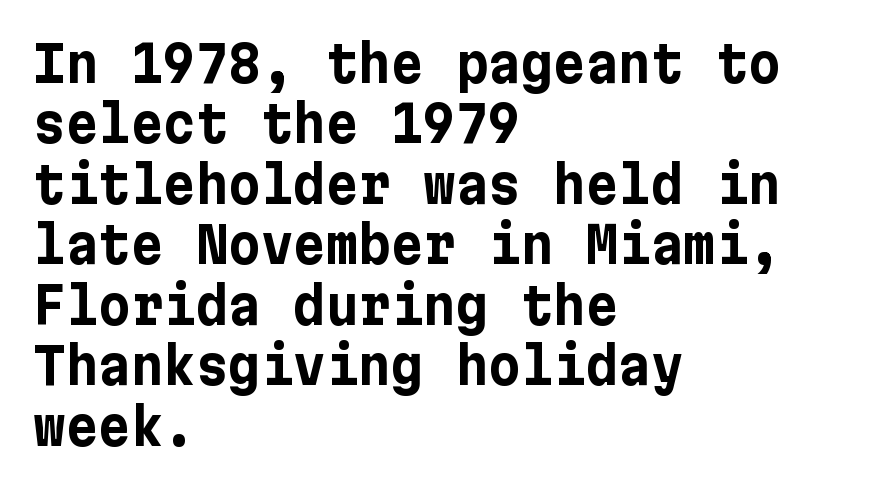
{"serif": "no", "italic": "no", "bold": "yes", "weight": "bold", "width": "normal", "stroke_contrast": "low", "x_height": "medium", "underline": "no", "align": "left", "line_spacing_ratio": 1.21, "letter_spacing": "normal", "letter_spacing_em": 0.0, "glyph_px": 50}
